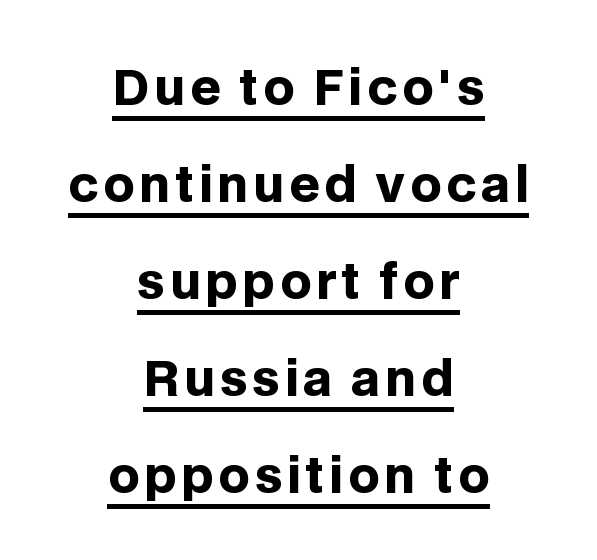
{"serif": "no", "italic": "no", "bold": "yes", "weight": "heavy", "width": "normal", "stroke_contrast": "low", "x_height": "large", "monospaced": "no", "underline": "yes", "align": "center", "line_spacing": "loose", "line_spacing_ratio": 2.02, "glyph_px": 48}
